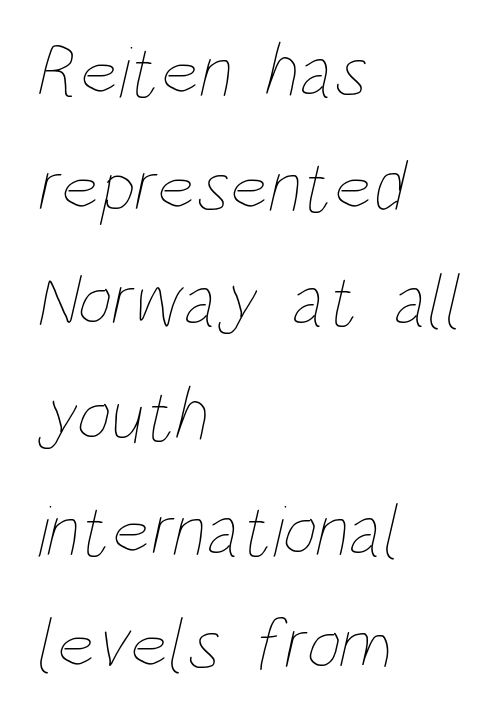
The image shows 74 px thin, condensed type; set left-aligned, normal line spacing (1.55x), normal letter spacing, not underlined; low stroke contrast and a large x-height.
